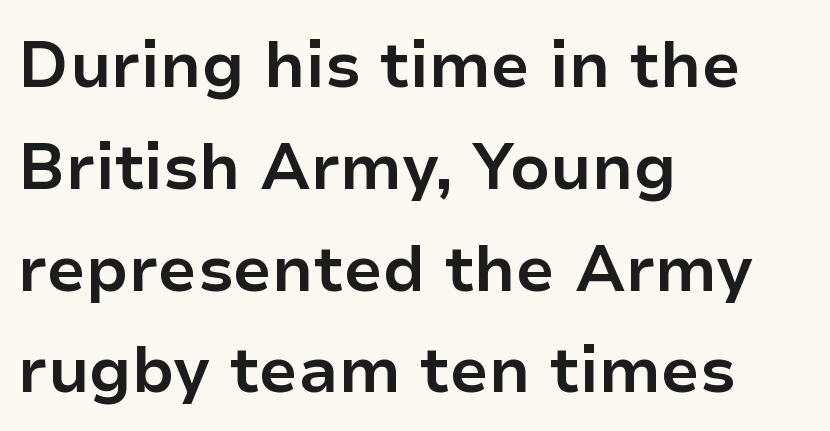
The image shows 64 px bold sans-serif type, upright; set left-aligned, normal line spacing (1.59x), normal letter spacing, not underlined; low stroke contrast and a medium x-height.
